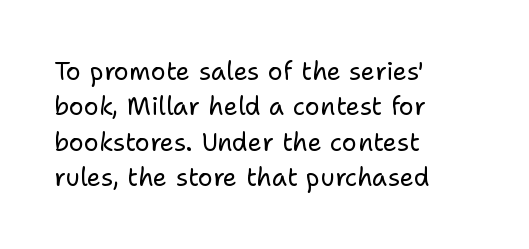
Q: Is the text bold? A: No.
Q: Is the text italic (slanted)? A: No, it is upright.
Q: Is the text underlined? A: No.
Q: How is the paragraph aligned? A: Left-aligned.
Q: Is the spacing between letters normal or unusually wide? A: Normal.
Q: Is the spacing between lines tight, normal or loose? A: Normal.
